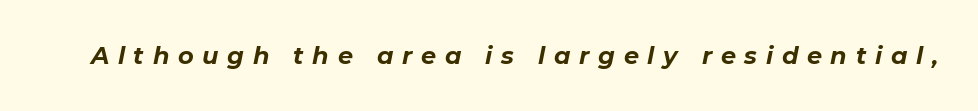
The image shows 24 px bold type, italic (leaning right); set unusually wide letter spacing (+0.36 em), not underlined.
